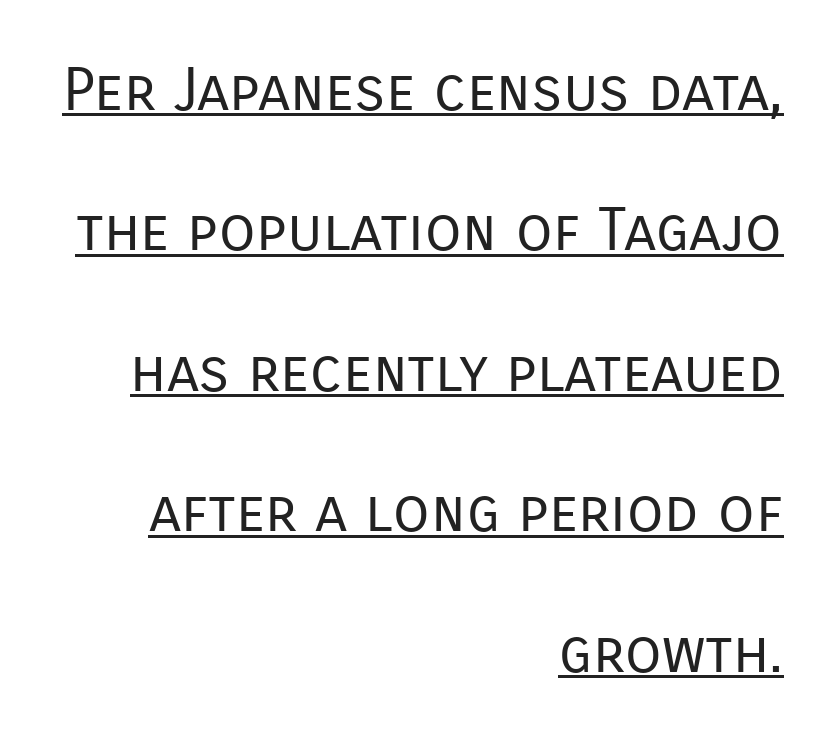
Q: Is the text bold? A: No.
Q: Is the text italic (slanted)? A: No, it is upright.
Q: Is the typeface a serif or a sans-serif typeface? A: Sans-serif.
Q: Is the text underlined? A: Yes.
Q: How is the paragraph aligned? A: Right-aligned.
Q: Is the spacing between letters normal or unusually wide? A: Normal.
Q: Is the spacing between lines tight, normal or loose? A: Loose.
Q: Width (condensed, normal, or wide)? A: Normal.
Q: Stroke contrast? A: Low.
Q: x-height? A: Medium.
Q: Monospaced? A: No.
